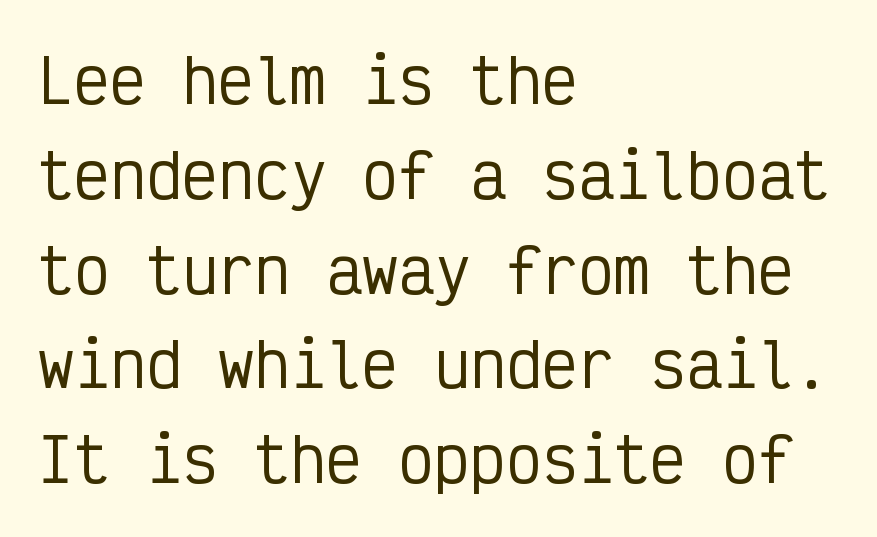
Q: Is the text italic (slanted)? A: No, it is upright.
Q: Is the typeface a serif or a sans-serif typeface? A: Sans-serif.
Q: Is the text underlined? A: No.
Q: How is the paragraph aligned? A: Left-aligned.
Q: Is the spacing between letters normal or unusually wide? A: Normal.
Q: Is the spacing between lines tight, normal or loose? A: Normal.
Q: Width (condensed, normal, or wide)? A: Condensed.
Q: Stroke contrast? A: Low.
Q: x-height? A: Medium.
Q: Monospaced? A: Yes.
